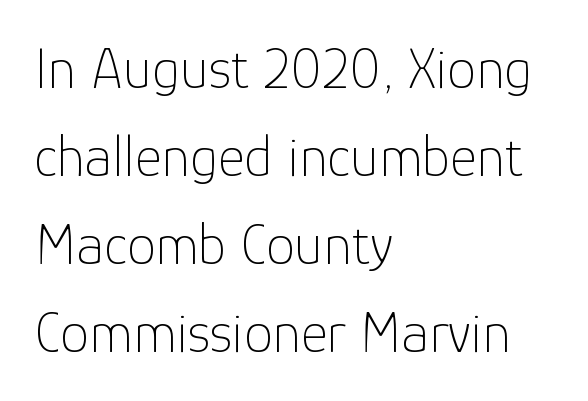
{"serif": "no", "italic": "no", "bold": "no", "weight": "thin", "width": "normal", "stroke_contrast": "low", "x_height": "medium", "monospaced": "no", "underline": "no", "align": "left", "line_spacing": "normal", "line_spacing_ratio": 1.52, "letter_spacing": "normal", "letter_spacing_em": 0.0, "glyph_px": 58}
